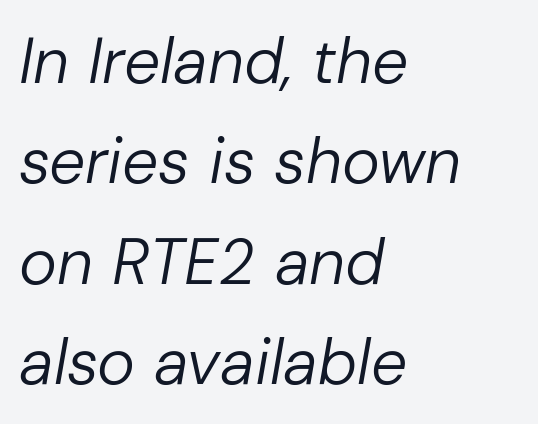
The typesetter chose a ragged-right arrangement here. Does the lettering tilt? It does — this is italic. The lines sit at an ordinary, default distance from one another. The foot of each line stays bare and open.
